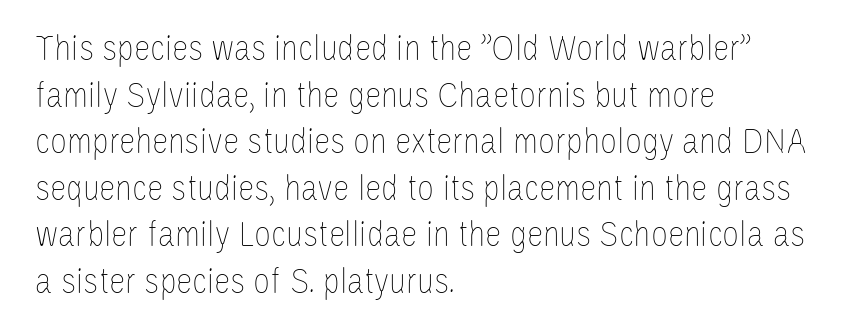
Q: Is the text bold? A: No.
Q: Is the text italic (slanted)? A: No, it is upright.
Q: Is the text underlined? A: No.
Q: How is the paragraph aligned? A: Left-aligned.
Q: Is the spacing between letters normal or unusually wide? A: Normal.
Q: Is the spacing between lines tight, normal or loose? A: Normal.
Q: Width (condensed, normal, or wide)? A: Condensed.
Q: Stroke contrast? A: Low.
Q: x-height? A: Large.
Q: Monospaced? A: No.
